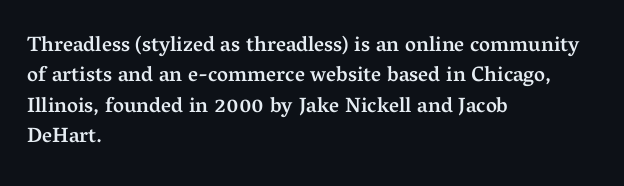
Q: Is the text bold? A: Semi-bold.
Q: Is the text italic (slanted)? A: No, it is upright.
Q: Is the text underlined? A: No.
Q: How is the paragraph aligned? A: Left-aligned.
Q: Is the spacing between letters normal or unusually wide? A: Normal.
Q: Is the spacing between lines tight, normal or loose? A: Normal.
